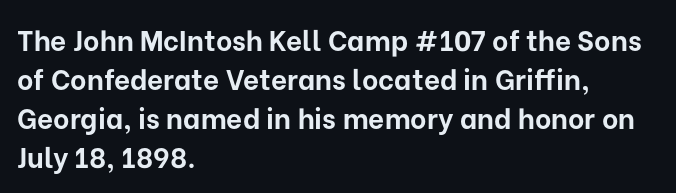
{"serif": "no", "italic": "no", "bold": "yes", "weight": "bold", "width": "normal", "stroke_contrast": "low", "x_height": "medium", "monospaced": "no", "underline": "no", "align": "left", "line_spacing": "normal", "line_spacing_ratio": 1.39, "letter_spacing": "normal", "letter_spacing_em": 0.0, "glyph_px": 28}
